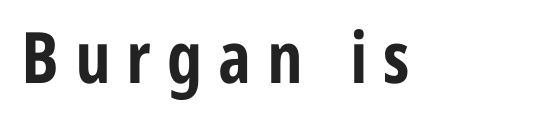
The image shows 71 px bold, condensed sans-serif type, upright; set unusually wide letter spacing (+0.22 em), not underlined; low stroke contrast and a medium x-height.
